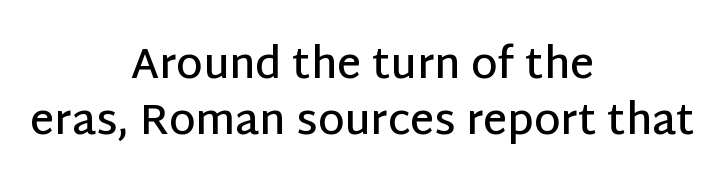
Q: Is the text bold? A: Semi-bold.
Q: Is the text italic (slanted)? A: No, it is upright.
Q: Is the typeface a serif or a sans-serif typeface? A: Sans-serif.
Q: Is the text underlined? A: No.
Q: How is the paragraph aligned? A: Centered.
Q: Is the spacing between letters normal or unusually wide? A: Normal.
Q: Is the spacing between lines tight, normal or loose? A: Normal.
Q: Width (condensed, normal, or wide)? A: Normal.
Q: Stroke contrast? A: Low.
Q: x-height? A: Large.
Q: Monospaced? A: No.
